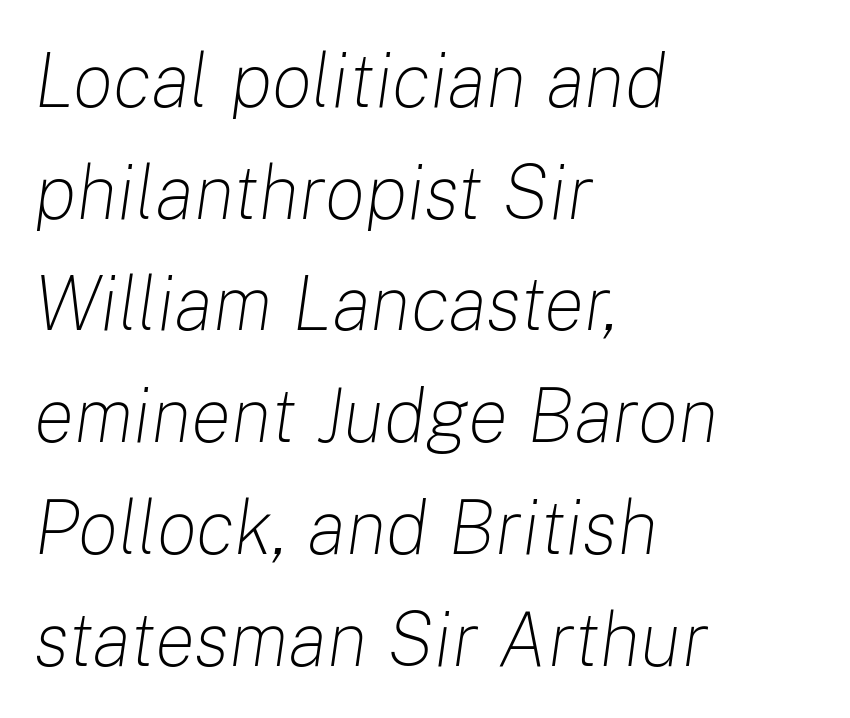
{"italic": "yes", "lean": "right", "slant_degrees": 8, "bold": "no", "weight": "light", "width": "normal", "stroke_contrast": "low", "x_height": "medium", "monospaced": "no", "underline": "no", "align": "left", "line_spacing": "normal", "line_spacing_ratio": 1.47, "letter_spacing": "normal", "letter_spacing_em": 0.0, "glyph_px": 76}
